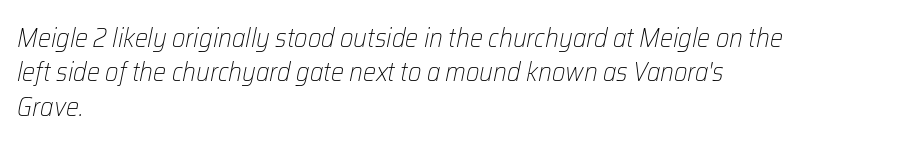
The image shows 26 px text type, italic (leaning right); set left-aligned, normal line spacing (1.32x), normal letter spacing, not underlined.
